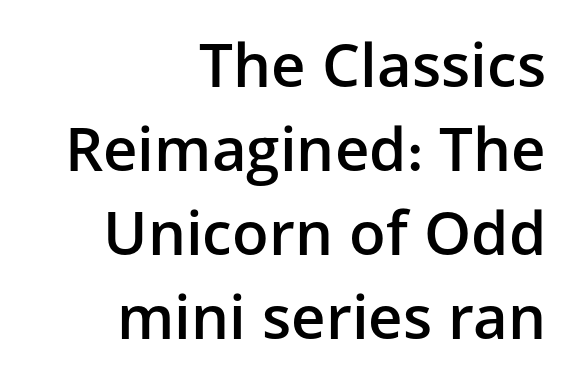
Note the varied advance widths — an 'i' is clearly narrower than an 'm'. Weight check: semibold — heavier than regular, not quite bold. The space directly below the letters is spotless. This rendering employs a face without finishing strokes, i.e., a sans-serif. A typesetter would mark this as roman, not italic. The rag falls on the left side of this text block.
